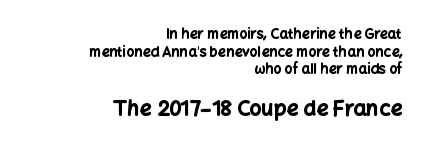
Bigger letters appear in the bottom chunk; the top chunk is reduced. Look at the tracking — it's just the regular setting, nothing added. Just letters on the line, the space beneath them empty. These lines carry a lot of weight — the face is fully bold.
